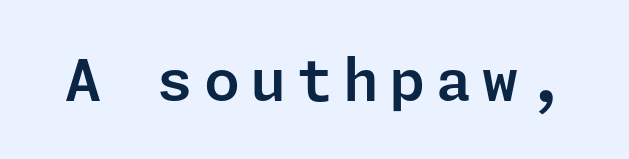
The baseline area is clear. Unlike italic type, these characters show no tilt at all. The font family rendered here belongs to the sans-serif group.
